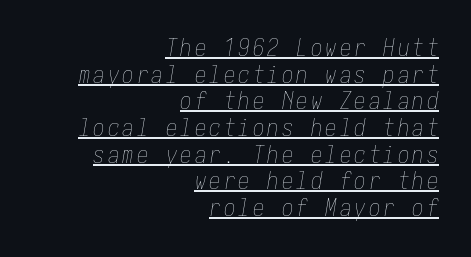
Q: Is the text bold? A: No.
Q: Is the text italic (slanted)? A: Yes, it leans right by about 10 degrees.
Q: Is the text underlined? A: Yes.
Q: How is the paragraph aligned? A: Right-aligned.
